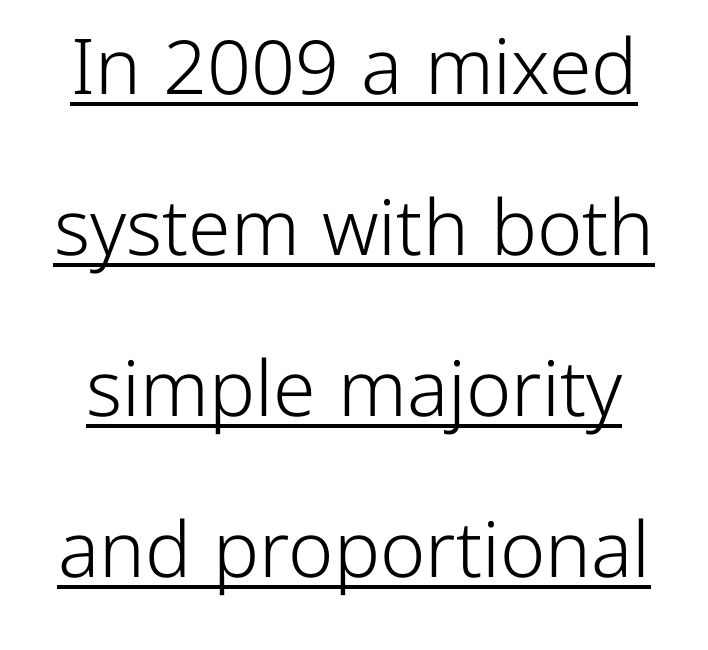
The image shows 77 px light sans-serif type, upright; set loose line spacing (2.09x), normal letter spacing, underlined; low stroke contrast and a medium x-height.
